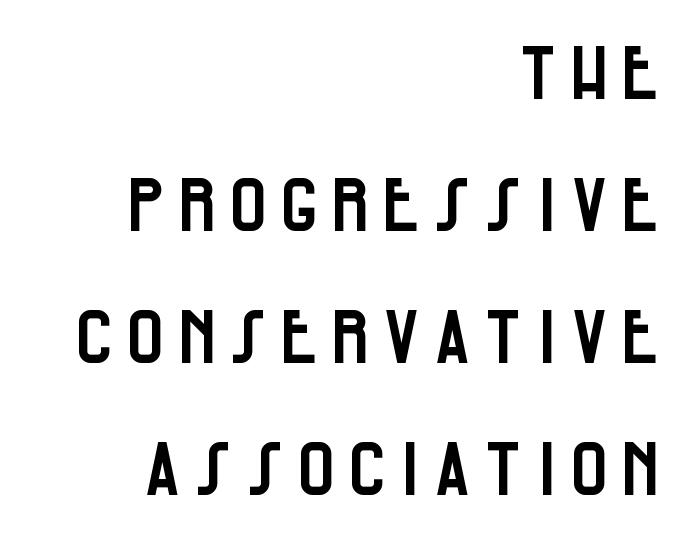
The rendering shows plain stroke endings on the letterforms — a sans-serif design. The face used here is proportionally spaced, like ordinary book or web type. Upright lettering throughout. Words float on clear page, feet unadorned. Notice how the passage keeps a crisp vertical edge on the right only.
